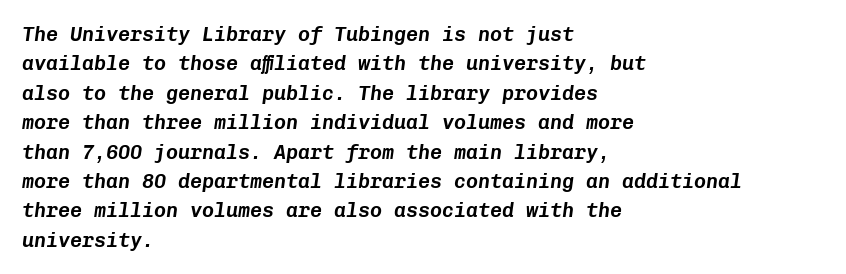
Q: Is the text italic (slanted)? A: Yes, it leans right by about 8 degrees.
Q: Is the text underlined? A: No.
Q: How is the paragraph aligned? A: Left-aligned.
Q: Is the spacing between letters normal or unusually wide? A: Normal.
Q: Is the spacing between lines tight, normal or loose? A: Normal.
